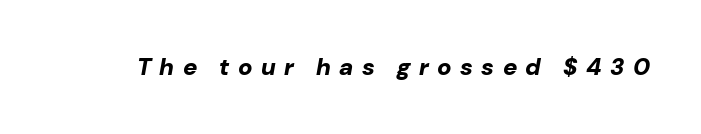
The image shows 24 px bold type, italic (leaning right); set unusually wide letter spacing (+0.35 em), not underlined.
